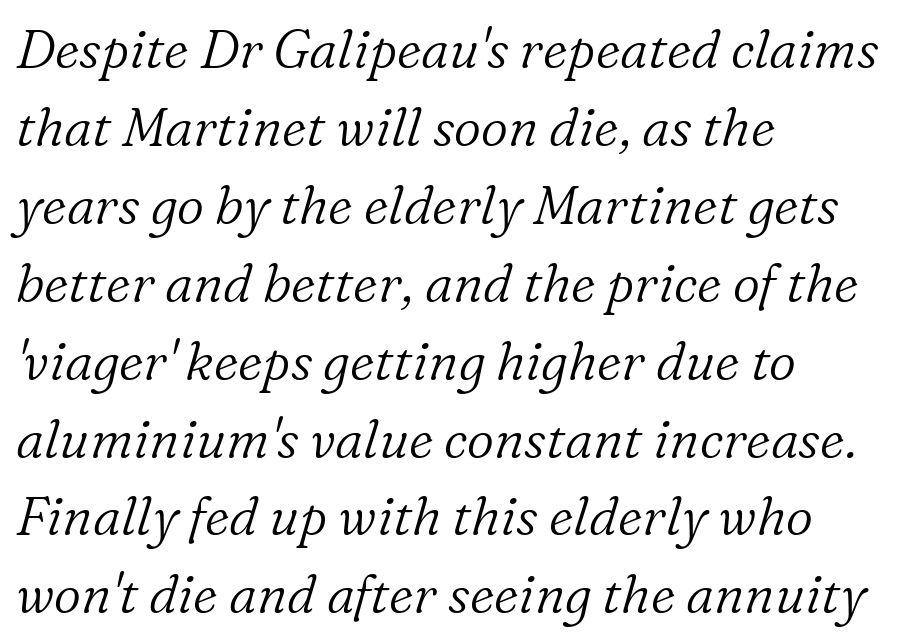
{"serif": "yes", "italic": "yes", "lean": "right", "slant_degrees": 16, "bold": "no", "weight": "light", "width": "normal", "stroke_contrast": "low", "x_height": "medium", "monospaced": "no", "underline": "no", "align": "left", "line_spacing": "normal", "line_spacing_ratio": 1.47, "letter_spacing": "normal", "letter_spacing_em": 0.0, "glyph_px": 53}
